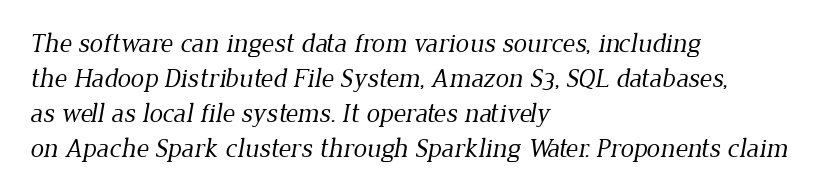
{"bold": "no", "underline": "no", "align": "left", "line_spacing": "normal", "line_spacing_ratio": 1.3, "letter_spacing": "normal", "letter_spacing_em": 0.0, "glyph_px": 27}
